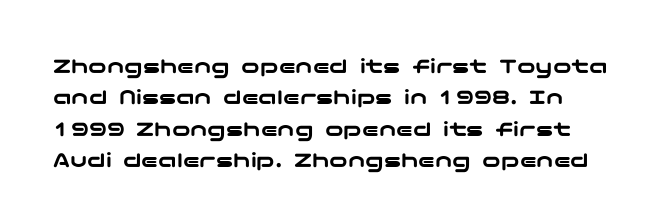
Q: Is the text italic (slanted)? A: No, it is upright.
Q: Is the text underlined? A: No.
Q: Is the spacing between letters normal or unusually wide? A: Normal.
Q: Is the spacing between lines tight, normal or loose? A: Normal.
